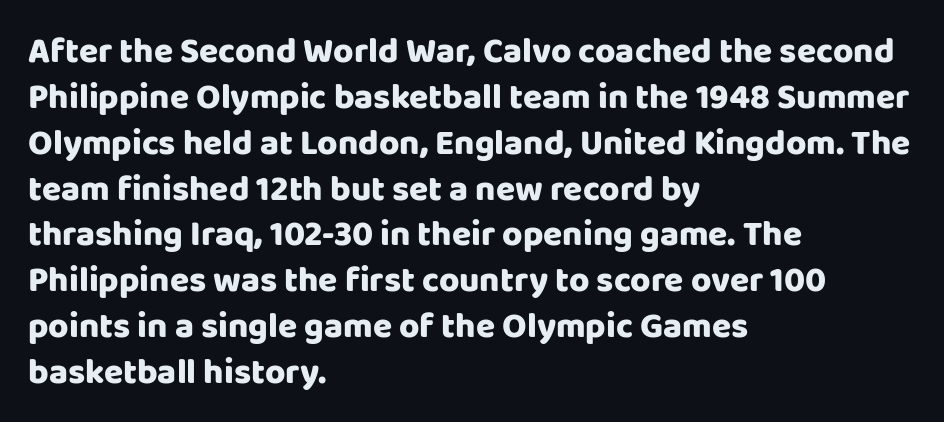
{"serif": "no", "italic": "no", "width": "normal", "stroke_contrast": "low", "x_height": "large", "monospaced": "no", "underline": "no", "align": "left", "line_spacing": "normal", "line_spacing_ratio": 1.31, "letter_spacing": "normal", "letter_spacing_em": 0.0, "glyph_px": 35}
